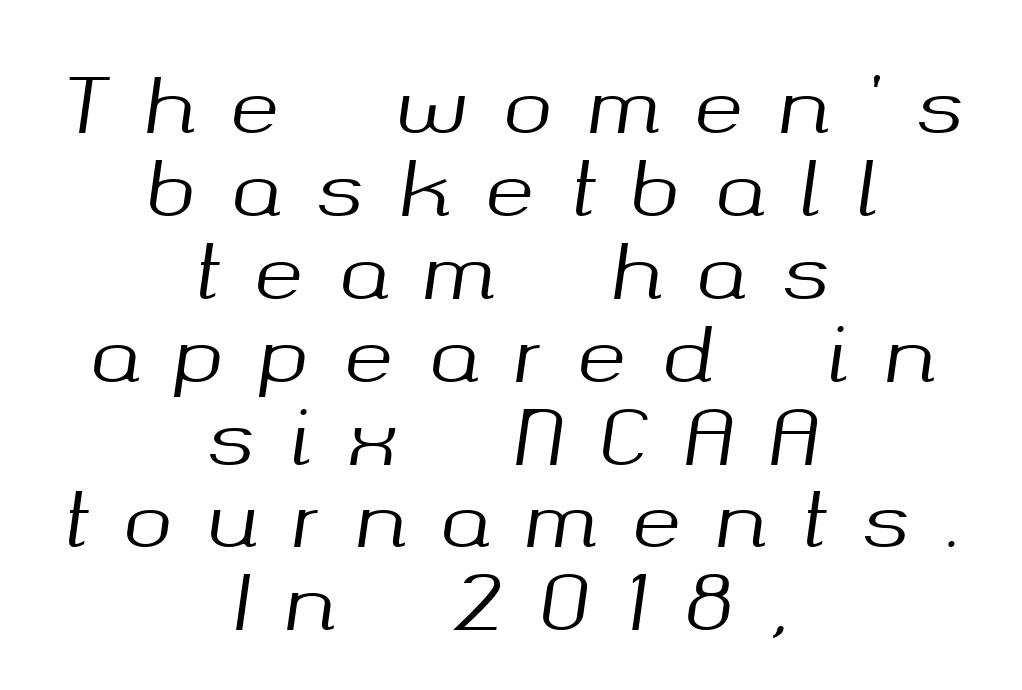
{"italic": "yes", "lean": "right", "slant_degrees": 8, "width": "normal", "stroke_contrast": "medium", "x_height": "medium", "monospaced": "no", "underline": "no", "align": "center", "line_spacing": "tight", "line_spacing_ratio": 1.12, "letter_spacing": "wide", "letter_spacing_em": 0.48, "glyph_px": 74}
